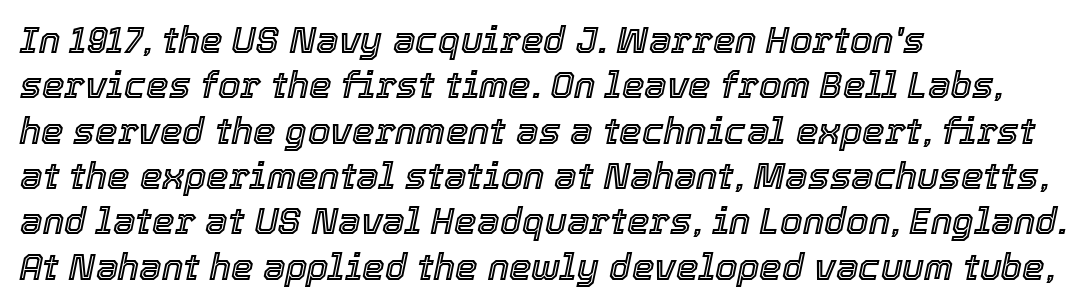
{"italic": "yes", "lean": "right", "slant_degrees": 12, "width": "normal", "x_height": "medium", "monospaced": "no", "underline": "no", "align": "left", "line_spacing": "normal", "line_spacing_ratio": 1.26, "letter_spacing": "normal", "letter_spacing_em": 0.0, "glyph_px": 36}
